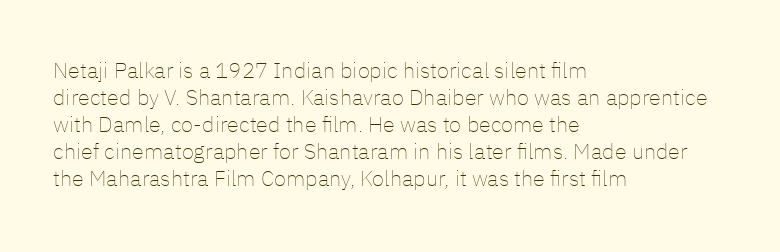
Q: Is the text bold? A: No.
Q: Is the text italic (slanted)? A: No, it is upright.
Q: Is the text underlined? A: No.
Q: How is the paragraph aligned? A: Left-aligned.
Q: Is the spacing between letters normal or unusually wide? A: Normal.
